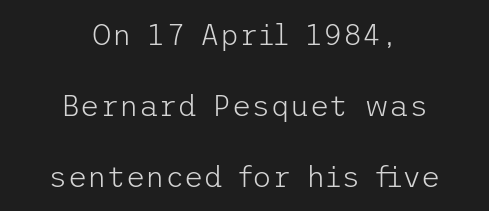
The image shows 30 px light sans-serif type, upright; set centered, loose line spacing (2.36x), normal letter spacing, not underlined; low stroke contrast and a medium x-height.
